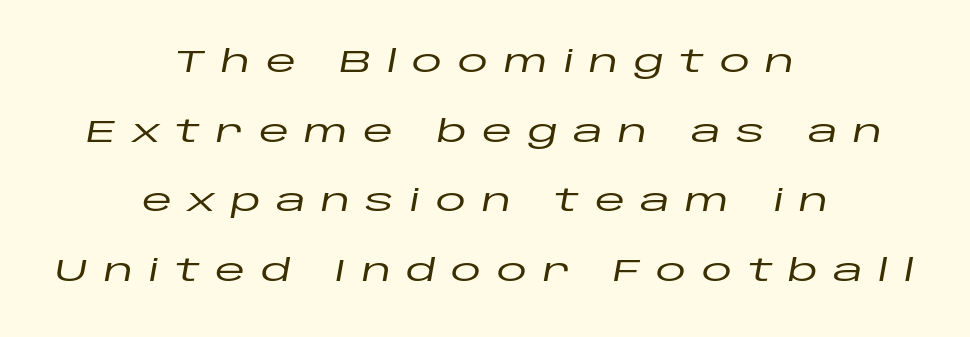
{"italic": "yes", "lean": "right", "slant_degrees": 10, "width": "wide", "stroke_contrast": "low", "x_height": "large", "monospaced": "no", "underline": "no", "align": "center", "line_spacing": "loose", "line_spacing_ratio": 2.25, "letter_spacing": "wide", "letter_spacing_em": 0.49, "glyph_px": 31}
